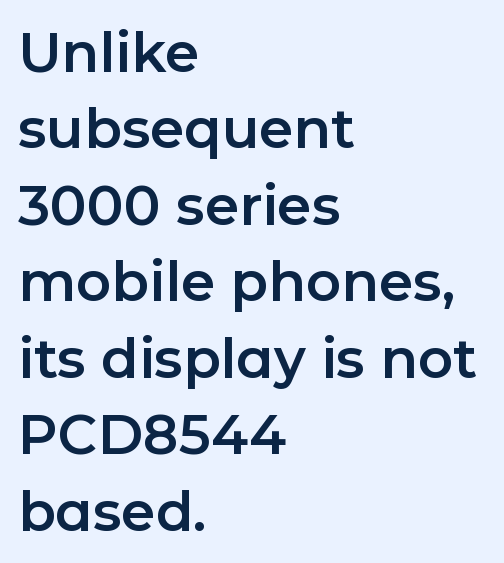
The image shows 55 px sans-serif type, upright; set left-aligned, normal line spacing (1.39x), normal letter spacing, not underlined; low stroke contrast and a medium x-height.
